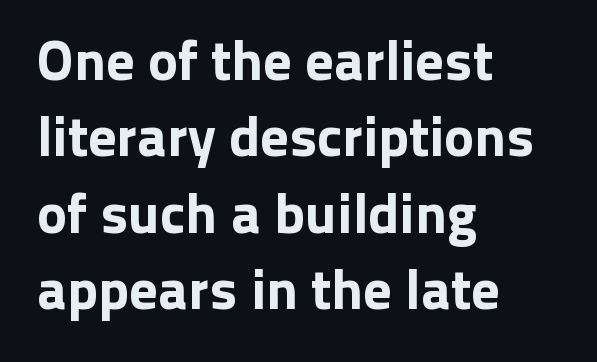
Q: Is the text italic (slanted)? A: No, it is upright.
Q: Is the typeface a serif or a sans-serif typeface? A: Sans-serif.
Q: Is the text underlined? A: No.
Q: How is the paragraph aligned? A: Left-aligned.
Q: Is the spacing between letters normal or unusually wide? A: Normal.
Q: Is the spacing between lines tight, normal or loose? A: Normal.
Q: Width (condensed, normal, or wide)? A: Normal.
Q: Stroke contrast? A: Low.
Q: x-height? A: Medium.
Q: Monospaced? A: No.
